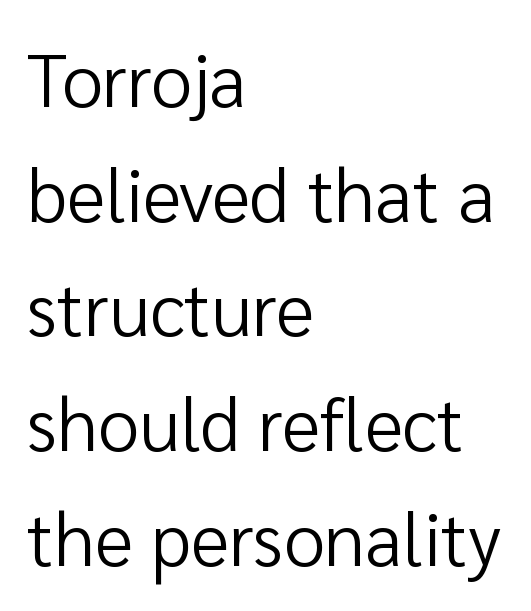
The image shows 74 px regular-weight sans-serif type, upright; set left-aligned, normal line spacing (1.55x), normal letter spacing, not underlined; low stroke contrast and a medium x-height.
